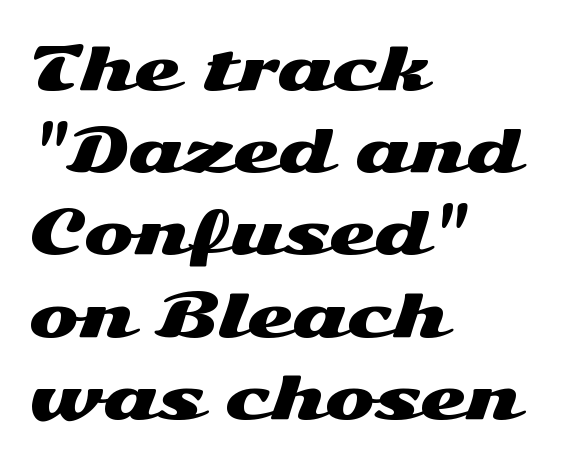
Examine the stroke ends and you'll find no serifs. Bare-footed words on every line. Tracking value appears to be zero — textbook default spacing. If you drew a ruler down the left edge, every line would touch it. The rows are spaced the way most documents space them.
